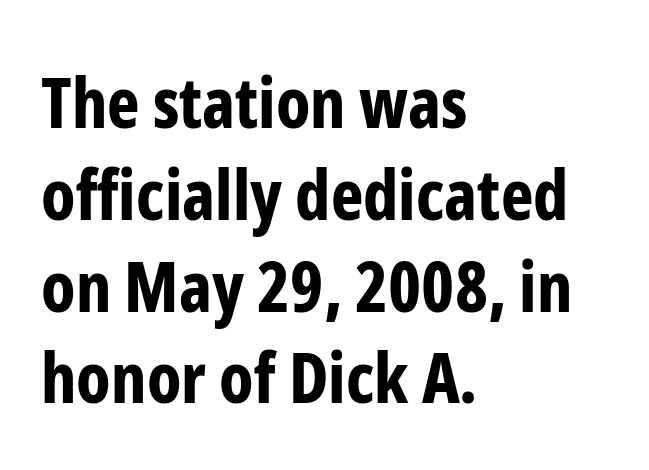
The image shows 69 px bold, condensed sans-serif type, upright; set left-aligned, normal line spacing (1.33x), normal letter spacing, not underlined; low stroke contrast and a medium x-height.
